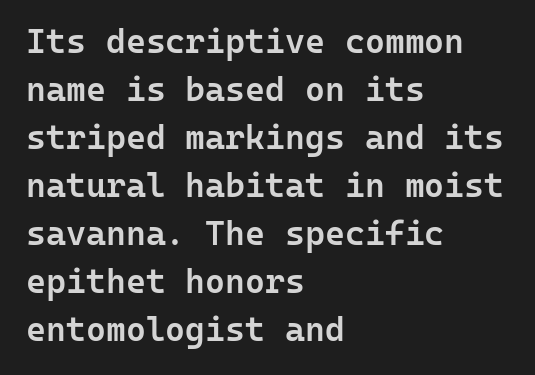
Q: Is the text bold? A: Semi-bold.
Q: Is the text italic (slanted)? A: No, it is upright.
Q: Is the typeface a serif or a sans-serif typeface? A: Sans-serif.
Q: Is the text underlined? A: No.
Q: How is the paragraph aligned? A: Left-aligned.
Q: Is the spacing between letters normal or unusually wide? A: Normal.
Q: Is the spacing between lines tight, normal or loose? A: Normal.
Q: Width (condensed, normal, or wide)? A: Normal.
Q: Stroke contrast? A: Low.
Q: x-height? A: Medium.
Q: Monospaced? A: Yes.
